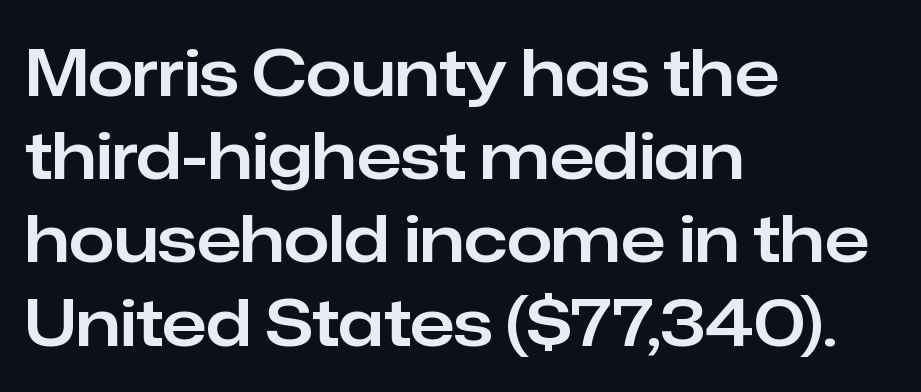
{"serif": "no", "italic": "no", "width": "normal", "stroke_contrast": "low", "x_height": "medium", "monospaced": "no", "underline": "no", "align": "left", "line_spacing": "normal", "line_spacing_ratio": 1.28, "letter_spacing": "normal", "letter_spacing_em": 0.0, "glyph_px": 65}
